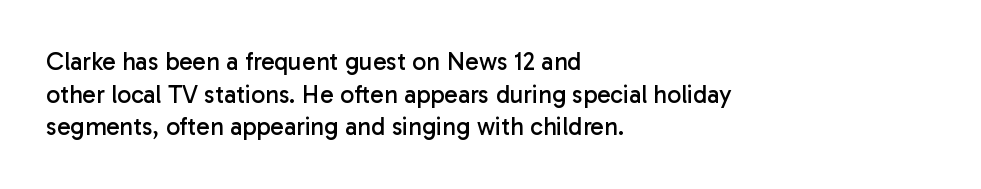
What's the leading like? Ordinary, nothing unusual. The passage shown has conventional tracking throughout. The typography opts for an upright posture over an oblique one. The passage is arranged the way most books set body copy — flush left.
